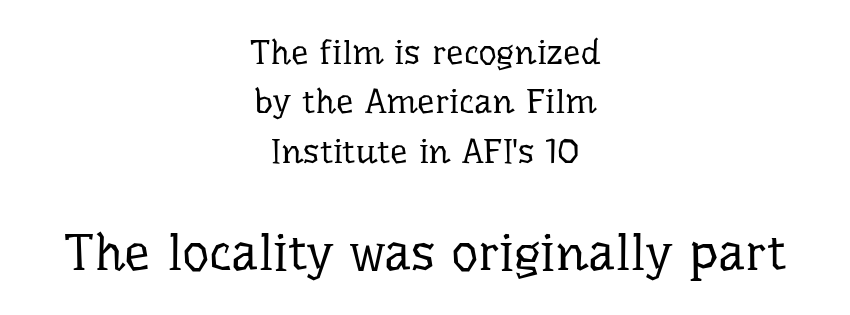
The designer left line spacing at the default. Ascenders rise straight up at ninety degrees. Reading top to bottom, the characters get bigger at the block break. Compared with a flush-left layout, this one balances lines on the center instead. Students, note that the glyphs here touch the page at normal intervals. Character widths vary here, with narrow letters taking less room than wide ones.
